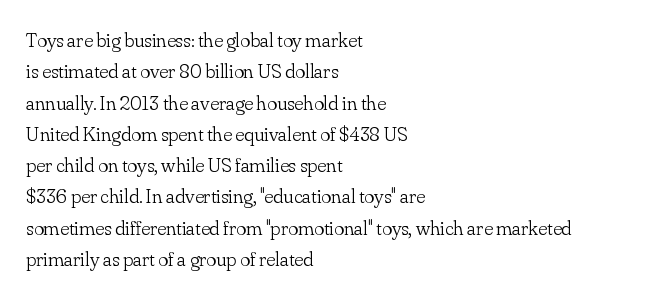
Q: Is the text bold? A: No.
Q: Is the text italic (slanted)? A: No, it is upright.
Q: Is the text underlined? A: No.
Q: How is the paragraph aligned? A: Left-aligned.
Q: Is the spacing between letters normal or unusually wide? A: Normal.
Q: Is the spacing between lines tight, normal or loose? A: Normal.
